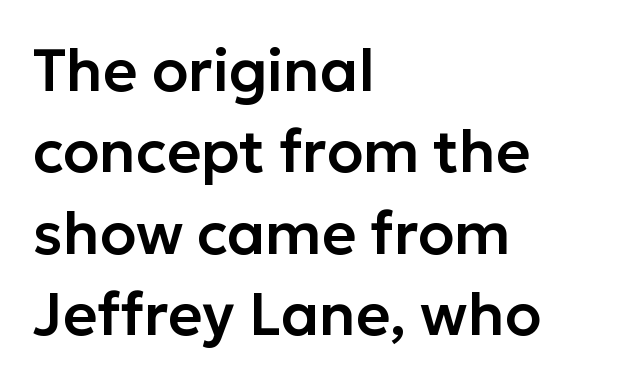
{"serif": "no", "italic": "no", "width": "normal", "stroke_contrast": "low", "x_height": "medium", "monospaced": "no", "underline": "no", "align": "left", "line_spacing": "normal", "line_spacing_ratio": 1.38, "letter_spacing": "normal", "letter_spacing_em": 0.0, "glyph_px": 59}
